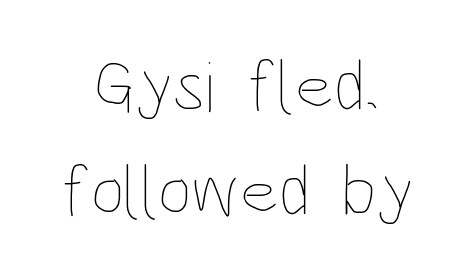
The image shows 73 px thin, condensed type, upright; set centered, normal line spacing (1.44x), normal letter spacing, not underlined; low stroke contrast and a large x-height.
